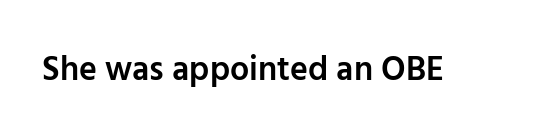
{"serif": "no", "italic": "no", "bold": "semi", "weight": "semibold", "width": "normal", "stroke_contrast": "low", "x_height": "medium", "monospaced": "no", "underline": "no", "letter_spacing": "normal", "letter_spacing_em": 0.0, "glyph_px": 34}
